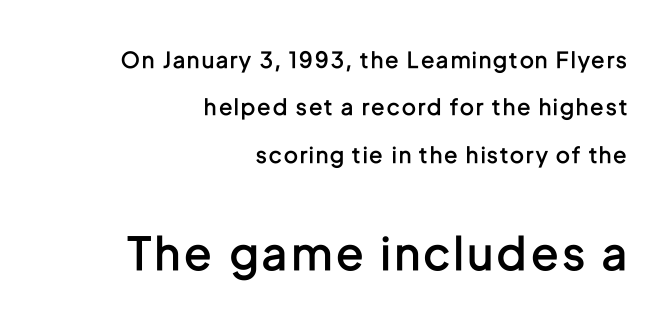
{"serif": "no", "italic": "no", "bold": "semi", "weight": "semibold", "width": "condensed", "stroke_contrast": "low", "x_height": "medium", "monospaced": "no", "underline": "no", "align": "right", "line_spacing": "loose", "line_spacing_ratio": 2.15, "larger_block": "second", "size_ratio": 2.05, "glyph_px": 45}
